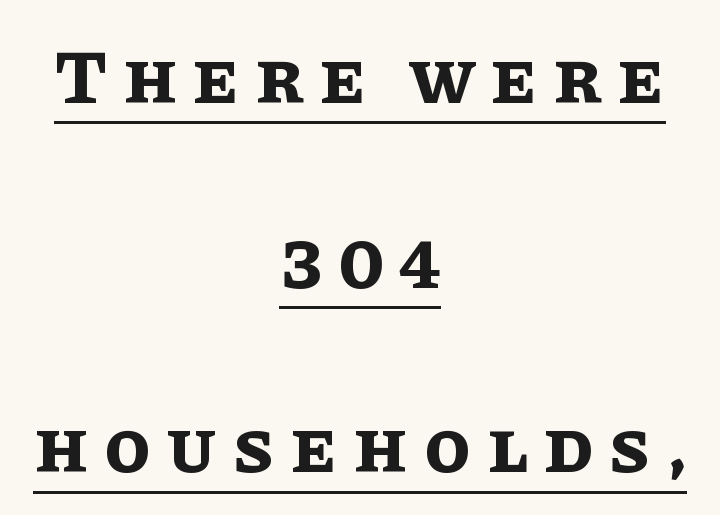
Q: Is the text bold? A: Yes.
Q: Is the text italic (slanted)? A: No, it is upright.
Q: Is the text underlined? A: Yes.
Q: How is the paragraph aligned? A: Centered.
Q: Is the spacing between letters normal or unusually wide? A: Unusually wide.
Q: Is the spacing between lines tight, normal or loose? A: Loose.
Q: Width (condensed, normal, or wide)? A: Normal.
Q: Stroke contrast? A: Low.
Q: x-height? A: Large.
Q: Monospaced? A: No.
